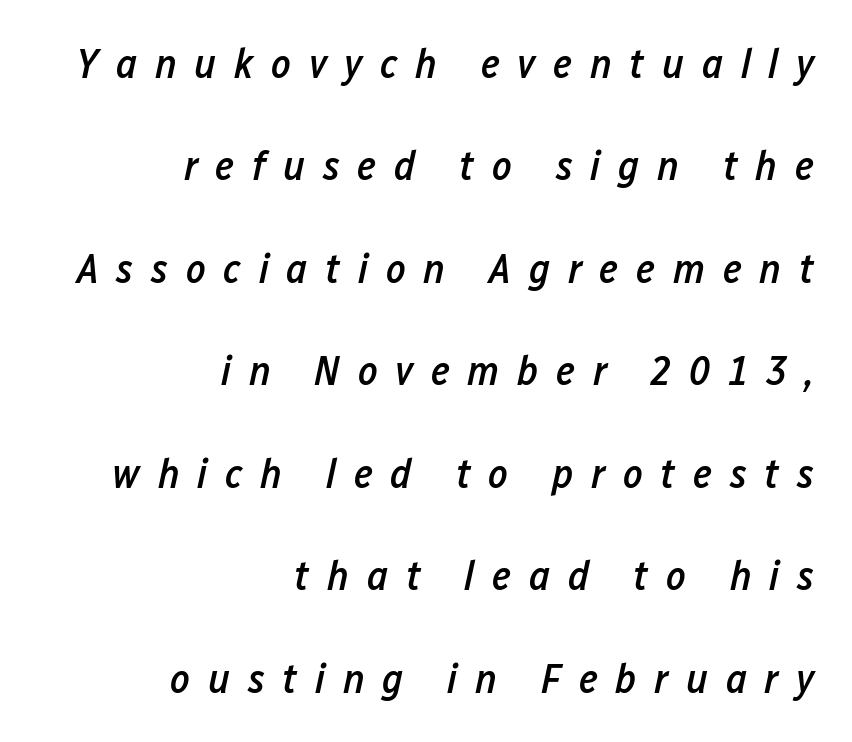
All the whitespace from short lines collects on the left. Check under the words: just untouched page. You could not count columns in this text — the font is proportionally spaced. What stands out about the letter spacing? Its width — letters are far apart. Baseline-to-baseline distance is far greater than the letter height.
